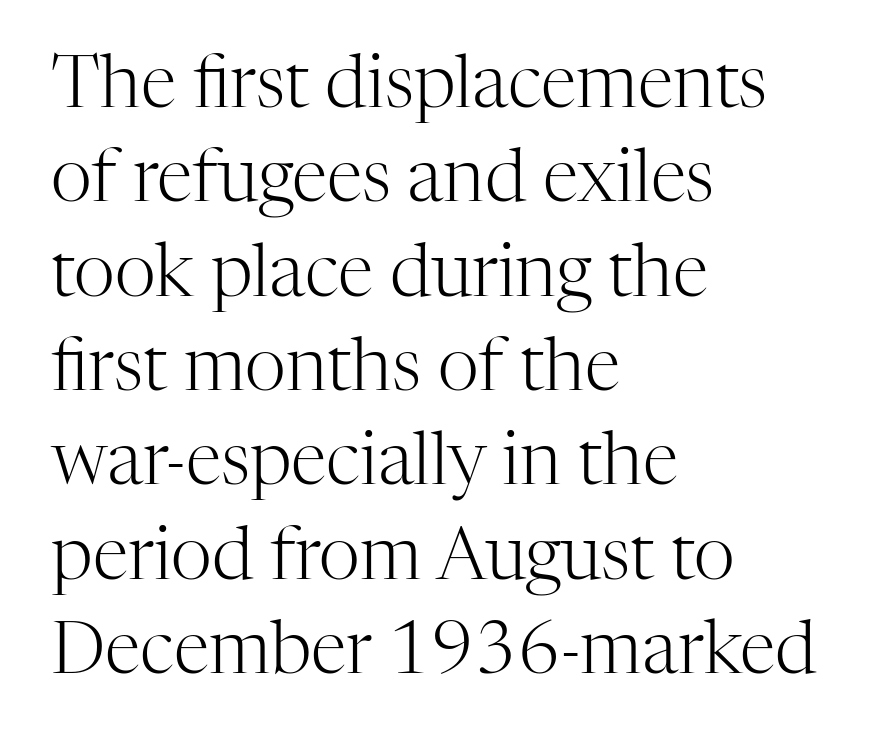
The image shows 72 px light serif type, upright; set left-aligned, normal line spacing (1.31x), normal letter spacing, not underlined; high stroke contrast and a medium x-height.
